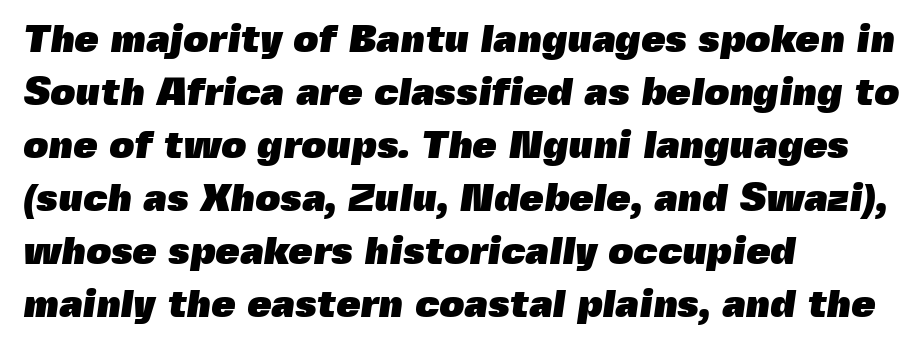
{"serif": "no", "bold": "yes", "weight": "heavy", "width": "normal", "x_height": "medium", "monospaced": "no", "underline": "no", "align": "left", "line_spacing": "normal", "line_spacing_ratio": 1.36, "letter_spacing": "normal", "letter_spacing_em": 0.0, "glyph_px": 39}
